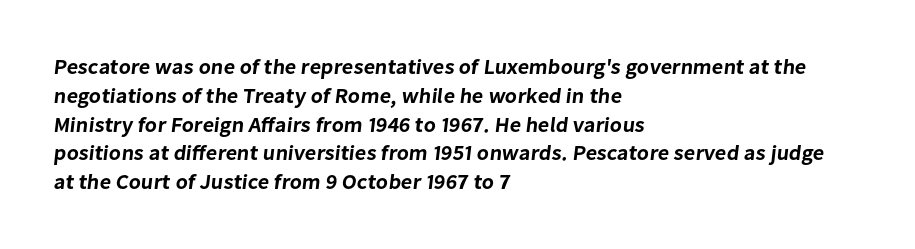
Q: Is the text underlined? A: No.
Q: How is the paragraph aligned? A: Left-aligned.
Q: Is the spacing between letters normal or unusually wide? A: Normal.
Q: Is the spacing between lines tight, normal or loose? A: Normal.
